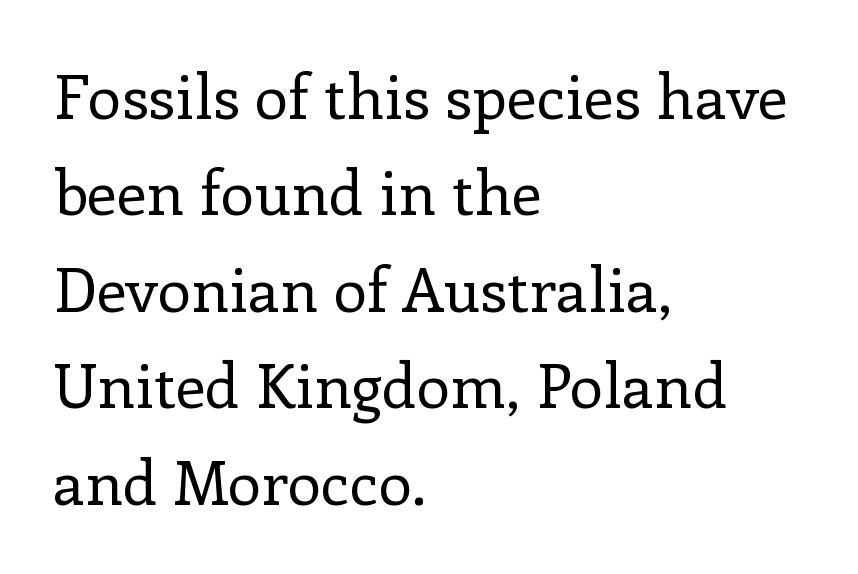
{"serif": "yes", "italic": "no", "bold": "no", "weight": "regular", "width": "normal", "stroke_contrast": "low", "x_height": "medium", "monospaced": "no", "underline": "no", "align": "left", "line_spacing": "normal", "line_spacing_ratio": 1.58, "letter_spacing": "normal", "letter_spacing_em": 0.0, "glyph_px": 61}
